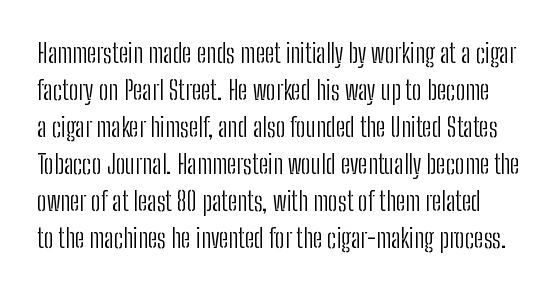
The image shows 26 px text type, upright; set normal line spacing (1.42x), normal letter spacing, not underlined.
